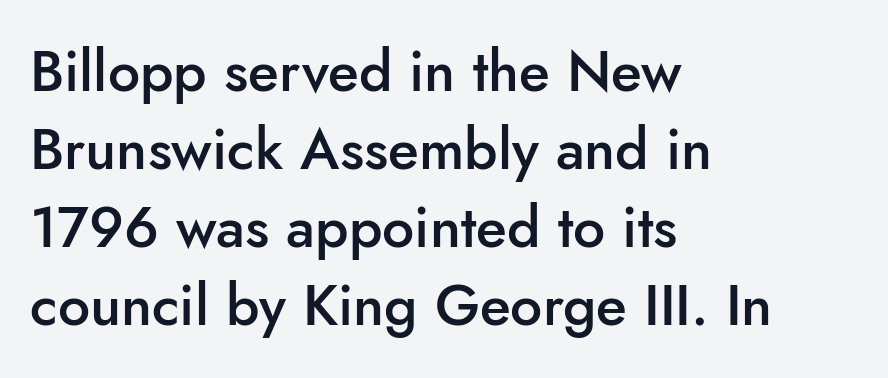
Q: Is the text bold? A: Semi-bold.
Q: Is the text italic (slanted)? A: No, it is upright.
Q: Is the typeface a serif or a sans-serif typeface? A: Sans-serif.
Q: Is the text underlined? A: No.
Q: How is the paragraph aligned? A: Left-aligned.
Q: Is the spacing between letters normal or unusually wide? A: Normal.
Q: Is the spacing between lines tight, normal or loose? A: Normal.
Q: Width (condensed, normal, or wide)? A: Normal.
Q: Stroke contrast? A: Low.
Q: x-height? A: Small.
Q: Monospaced? A: No.
